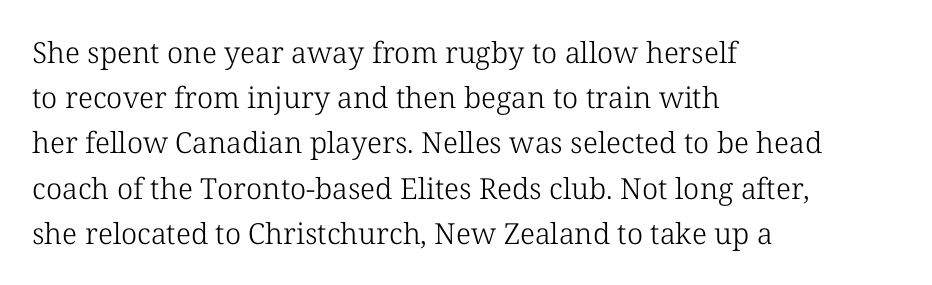
{"serif": "yes", "italic": "no", "bold": "no", "weight": "light", "width": "normal", "stroke_contrast": "low", "x_height": "medium", "monospaced": "no", "underline": "no", "align": "left", "line_spacing": "normal", "line_spacing_ratio": 1.56, "letter_spacing": "normal", "letter_spacing_em": 0.0, "glyph_px": 29}
